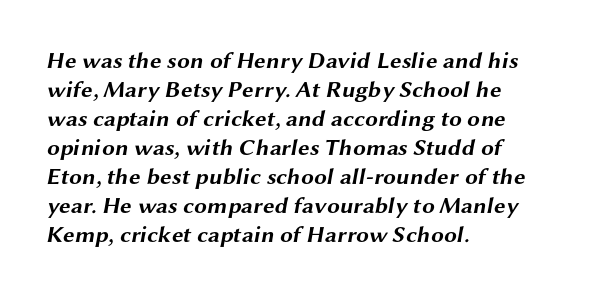
{"bold": "yes", "underline": "no", "align": "left", "line_spacing": "normal", "line_spacing_ratio": 1.26, "letter_spacing": "normal", "letter_spacing_em": 0.0, "glyph_px": 23}
